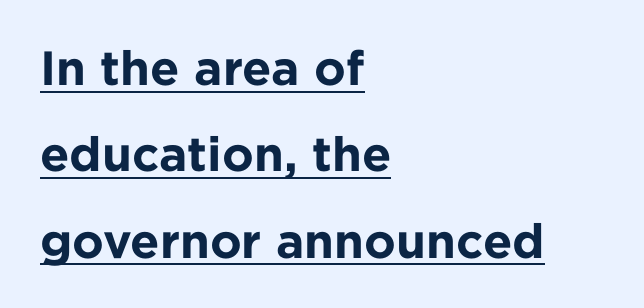
Q: Is the text bold? A: Yes.
Q: Is the text italic (slanted)? A: No, it is upright.
Q: Is the typeface a serif or a sans-serif typeface? A: Sans-serif.
Q: Is the text underlined? A: Yes.
Q: How is the paragraph aligned? A: Left-aligned.
Q: Is the spacing between letters normal or unusually wide? A: Normal.
Q: Width (condensed, normal, or wide)? A: Normal.
Q: Stroke contrast? A: Low.
Q: x-height? A: Medium.
Q: Monospaced? A: No.
